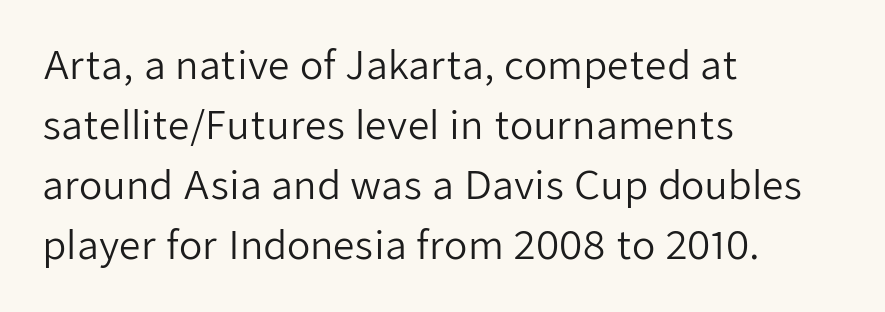
Rows of type keep a routine distance in the vertical direction. The face used here is proportionally spaced, like ordinary book or web type. A roman cut, with each character standing at attention. All the whitespace from short lines collects on the right.
